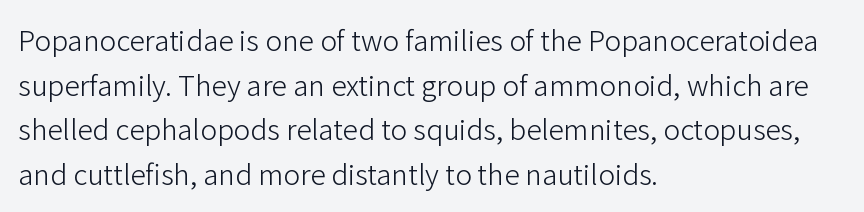
One glance says typical: line gaps are just what's usual. Layout note: lines flush left. I'd call this a sans setting — the letters go barefoot. Check the space under the baseline: it is left empty.
